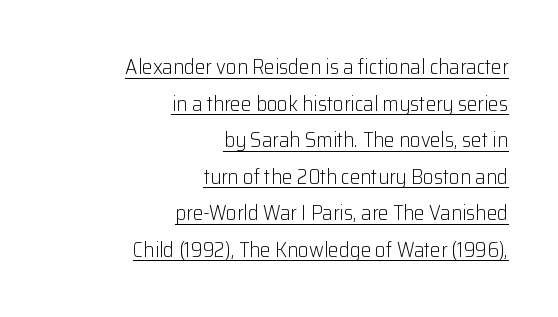
{"italic": "no", "bold": "no", "underline": "yes", "align": "right", "line_spacing_ratio": 1.74, "letter_spacing": "normal", "letter_spacing_em": 0.0, "glyph_px": 21}
